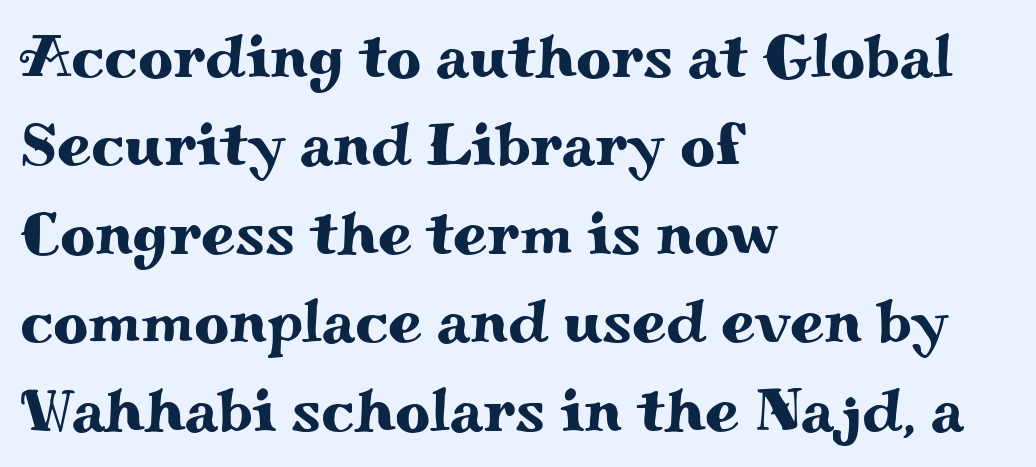
Q: Is the text italic (slanted)? A: No, it is upright.
Q: Is the typeface a serif or a sans-serif typeface? A: Serif.
Q: Is the text underlined? A: No.
Q: How is the paragraph aligned? A: Left-aligned.
Q: Is the spacing between letters normal or unusually wide? A: Normal.
Q: Is the spacing between lines tight, normal or loose? A: Normal.
Q: Width (condensed, normal, or wide)? A: Wide.
Q: Stroke contrast? A: Medium.
Q: x-height? A: Small.
Q: Monospaced? A: No.
